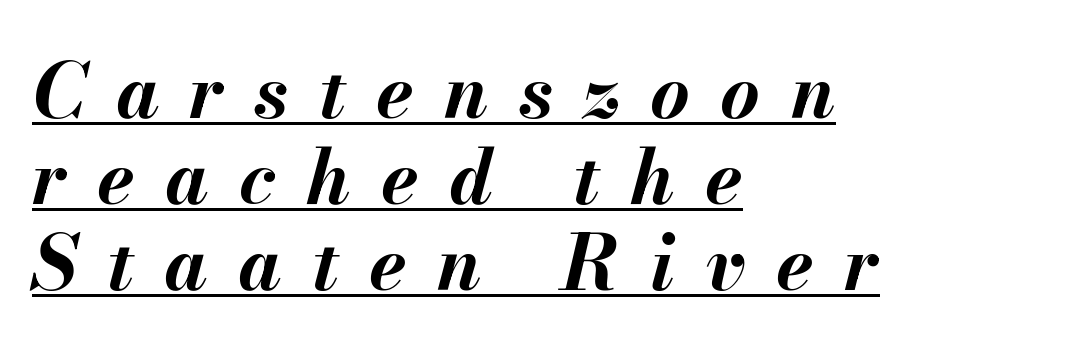
Designer's note — italics engaged. Leading is clearly below the norm, producing a dense column. The sample's only ornament is a line tracing under the words. The text block is weighted toward the left margin, trailing off unevenly rightward. Each letter keeps its own natural width here, so spacing adapts to shape. Is the letter spacing exaggerated? Yes — the characters are pushed far apart.
